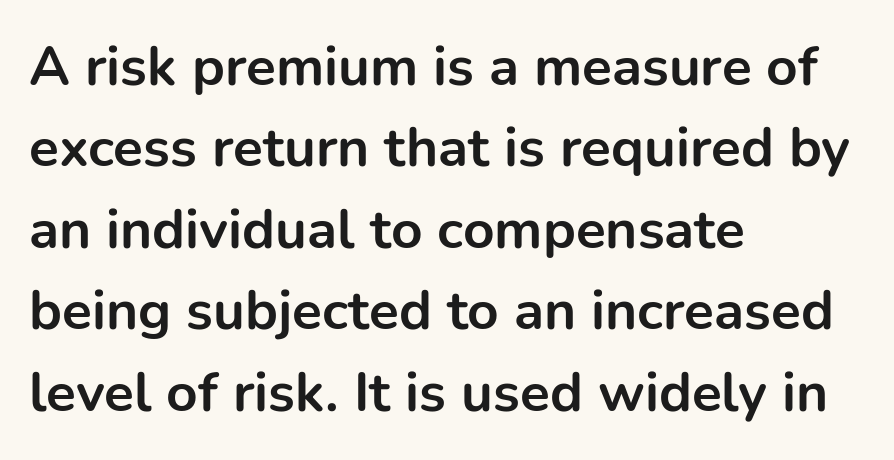
{"serif": "no", "italic": "no", "bold": "yes", "weight": "bold", "width": "normal", "stroke_contrast": "low", "x_height": "medium", "monospaced": "no", "underline": "no", "align": "left", "line_spacing": "normal", "line_spacing_ratio": 1.48, "letter_spacing": "normal", "letter_spacing_em": 0.0, "glyph_px": 55}
